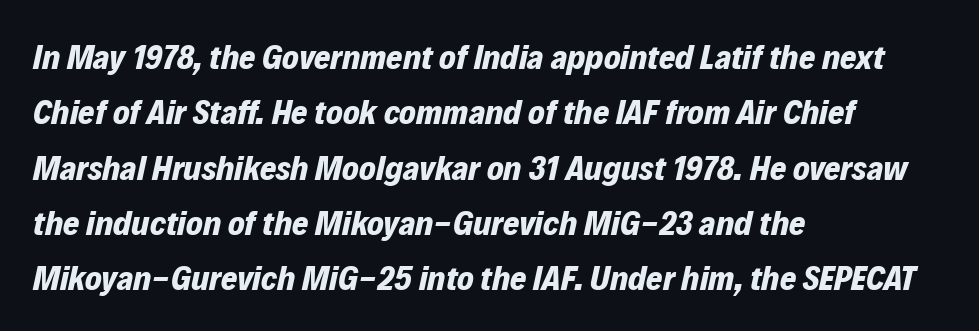
This is oblique type, the kind used for emphasis or titles. How are the letters spaced? Ordinarily, with no added tracking. Successive baselines arrive at the customary interval. The area under the type is left untouched.
